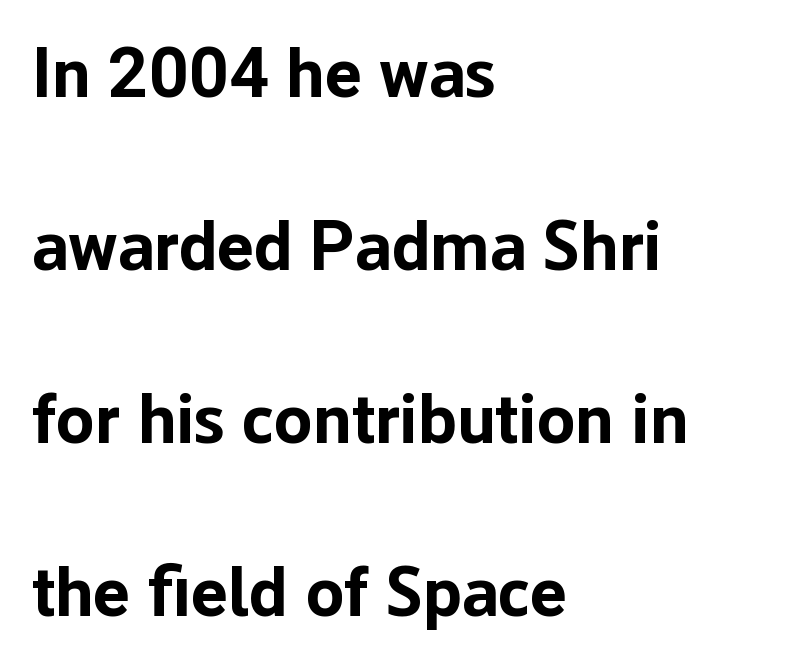
Decoration check: the copy has no underline. The typesetter chose a ragged-right arrangement here. The font's upright variant was chosen for this text. The designer dialed line spacing up above the default. Character widths vary here, with narrow letters taking less room than wide ones.
